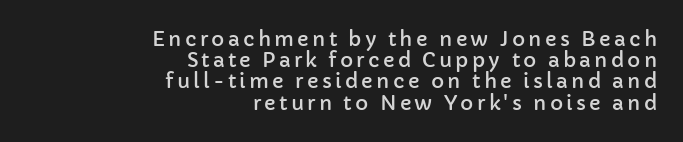
The image shows 20 px text type, upright; set right-aligned, tight line spacing (1.06x), not underlined.
